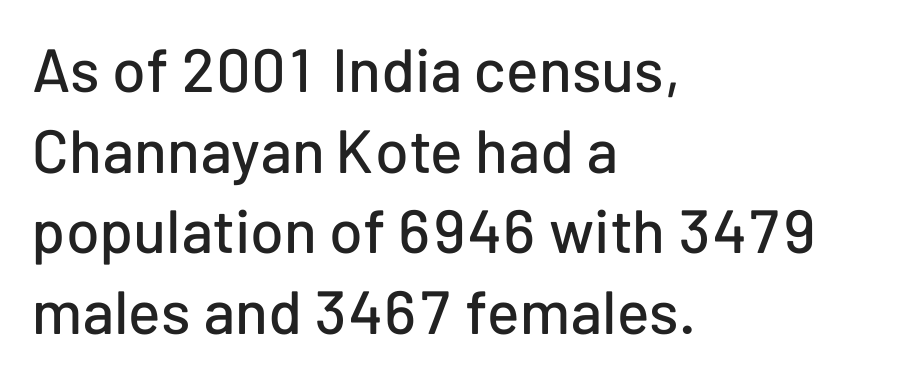
Q: Is the text italic (slanted)? A: No, it is upright.
Q: Is the typeface a serif or a sans-serif typeface? A: Sans-serif.
Q: Is the text underlined? A: No.
Q: How is the paragraph aligned? A: Left-aligned.
Q: Is the spacing between letters normal or unusually wide? A: Normal.
Q: Is the spacing between lines tight, normal or loose? A: Normal.
Q: Width (condensed, normal, or wide)? A: Normal.
Q: Stroke contrast? A: Low.
Q: x-height? A: Medium.
Q: Monospaced? A: No.
